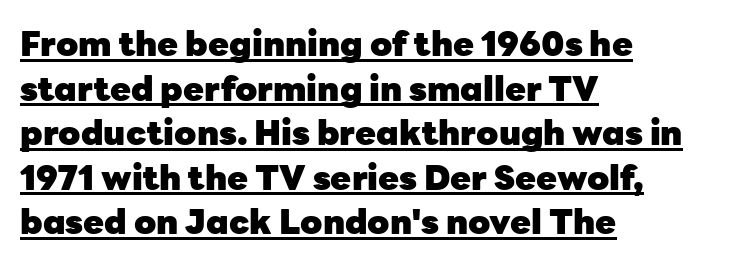
The image shows 34 px heavy sans-serif type, upright; set left-aligned, normal line spacing (1.31x), normal letter spacing, underlined; low stroke contrast and a medium x-height.
